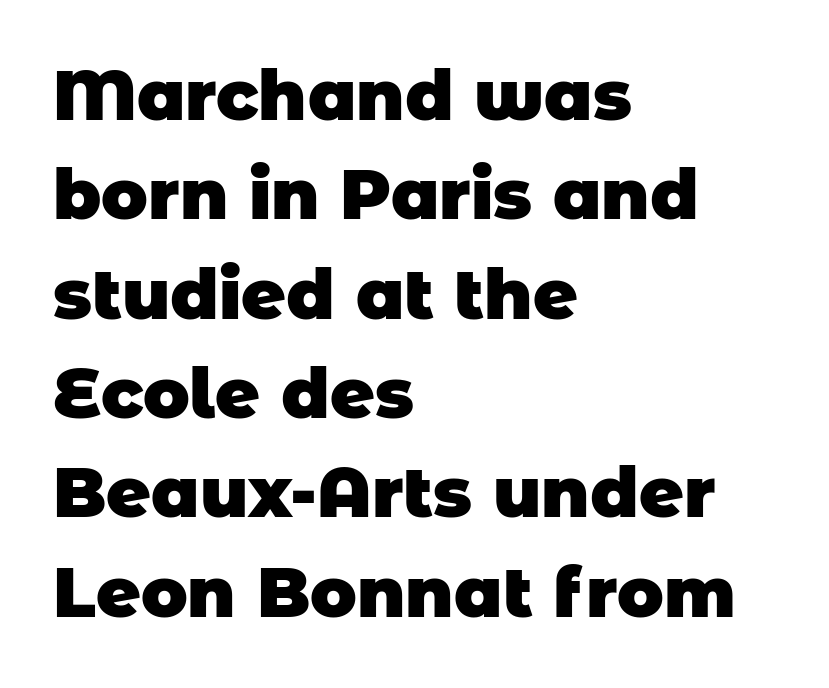
Q: Is the text bold? A: Yes.
Q: Is the typeface a serif or a sans-serif typeface? A: Sans-serif.
Q: Is the text underlined? A: No.
Q: How is the paragraph aligned? A: Left-aligned.
Q: Is the spacing between letters normal or unusually wide? A: Normal.
Q: Is the spacing between lines tight, normal or loose? A: Normal.
Q: Width (condensed, normal, or wide)? A: Normal.
Q: Stroke contrast? A: Low.
Q: x-height? A: Large.
Q: Monospaced? A: No.
